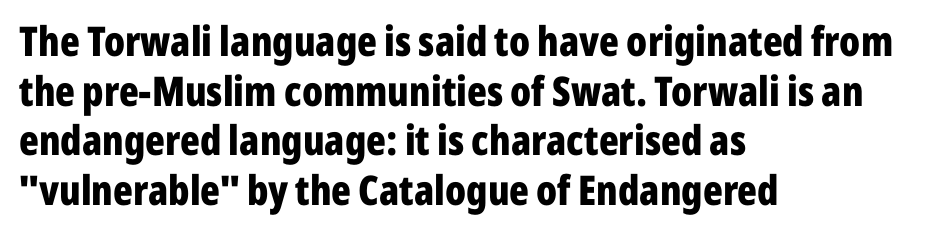
Just letters on the line, the space beneath them empty. Is there any slant? The stems are plumb. One-word summary of the alignment: left. Are there feet on the stems? There aren't — it's a sans. A typesetter would call this zero additional tracking. Proportional: the letters do not fall into vertical columns.
